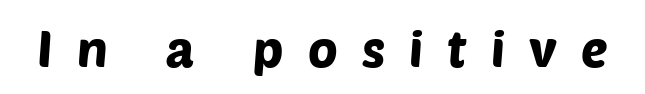
The image shows 50 px sans-serif type; set unusually wide letter spacing (+0.48 em), not underlined; low stroke contrast and a large x-height.
